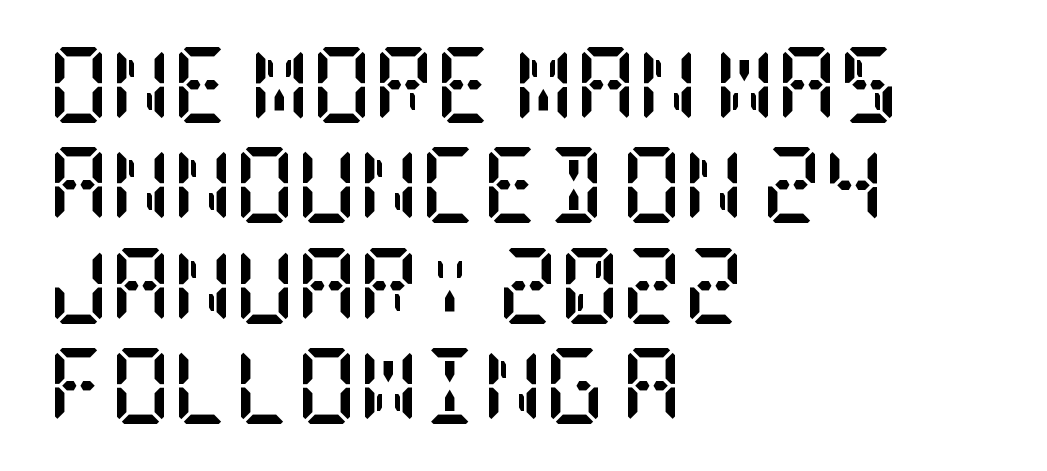
The image shows 76 px semibold, condensed serif type, upright; set left-aligned, normal line spacing (1.32x), normal letter spacing, not underlined; low stroke contrast and a large x-height.
